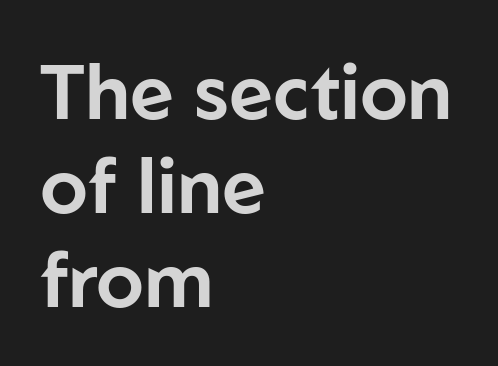
Here the designer chose a conventional face with non-uniform glyph widths. Italic: no, the glyphs are upright roman. Casual observation: everything's shoved over to the left. Anything drawn beneath the words? Only blank space. What stands out about the letter spacing? Nothing — it is the standard amount.
